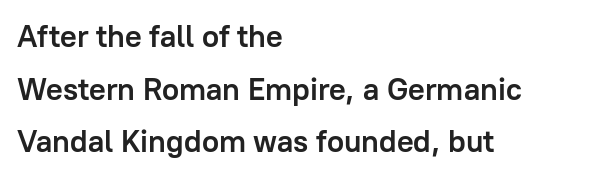
Q: Is the text bold? A: Yes.
Q: Is the text italic (slanted)? A: No, it is upright.
Q: Is the typeface a serif or a sans-serif typeface? A: Sans-serif.
Q: Is the text underlined? A: No.
Q: How is the paragraph aligned? A: Left-aligned.
Q: Is the spacing between letters normal or unusually wide? A: Normal.
Q: Is the spacing between lines tight, normal or loose? A: Normal.
Q: Width (condensed, normal, or wide)? A: Normal.
Q: Stroke contrast? A: Low.
Q: x-height? A: Medium.
Q: Monospaced? A: No.
